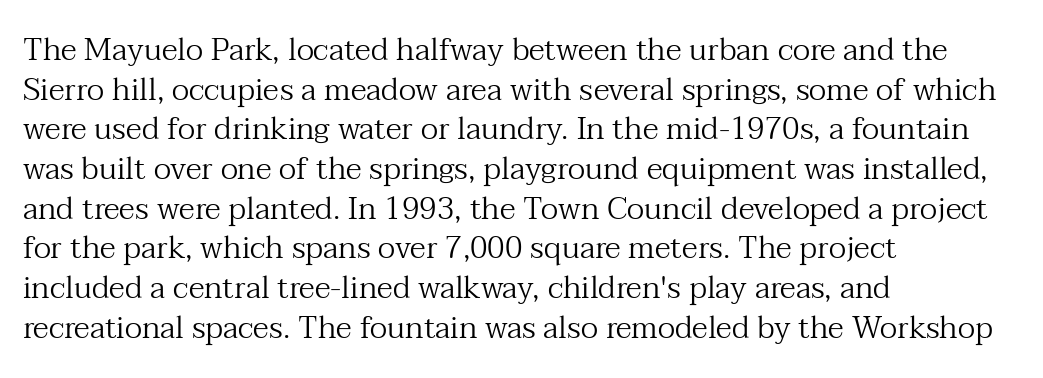
The image shows 31 px regular-weight serif type, upright; set left-aligned, normal line spacing (1.28x), normal letter spacing, not underlined; medium stroke contrast and a medium x-height.
